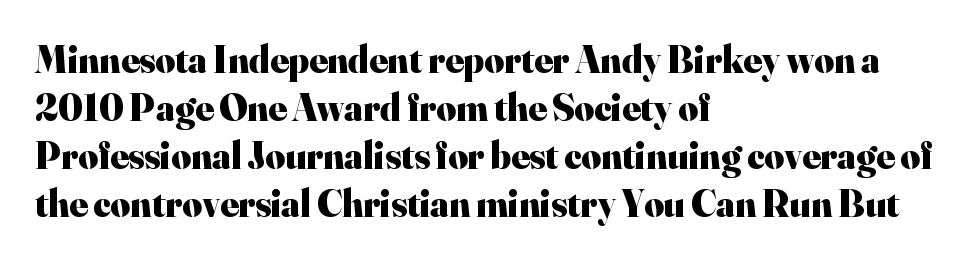
{"serif": "yes", "italic": "no", "bold": "yes", "weight": "heavy", "width": "normal", "stroke_contrast": "high", "x_height": "small", "monospaced": "no", "underline": "no", "align": "left", "line_spacing": "normal", "line_spacing_ratio": 1.26, "letter_spacing": "normal", "letter_spacing_em": 0.0, "glyph_px": 38}
